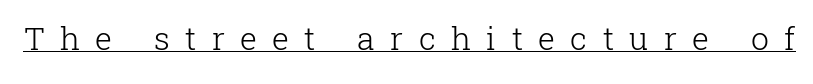
Summary of weight: not heavy and not bold. The letters advance in unequal steps, a hallmark of proportional type. Glance below the letters and you will spot a drawn line. Characters follow at a spacing far wider than the type designer built in. The typeface chosen for these lines features serifs. The letters stand straight up with perfectly vertical stems.
